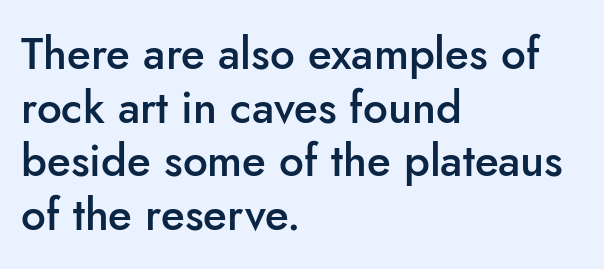
Q: Is the text bold? A: Semi-bold.
Q: Is the text italic (slanted)? A: No, it is upright.
Q: Is the typeface a serif or a sans-serif typeface? A: Sans-serif.
Q: Is the text underlined? A: No.
Q: How is the paragraph aligned? A: Left-aligned.
Q: Is the spacing between letters normal or unusually wide? A: Normal.
Q: Width (condensed, normal, or wide)? A: Normal.
Q: Stroke contrast? A: Low.
Q: x-height? A: Small.
Q: Monospaced? A: No.
